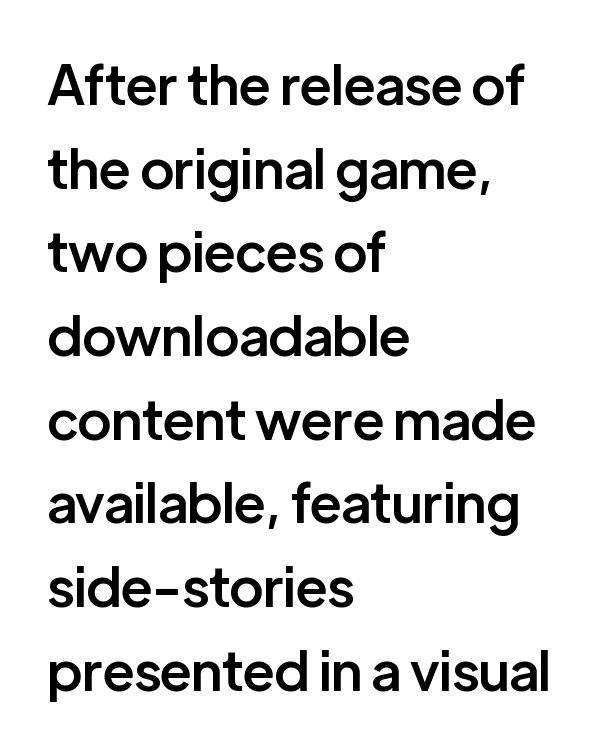
Q: Is the text bold? A: Semi-bold.
Q: Is the text italic (slanted)? A: No, it is upright.
Q: Is the typeface a serif or a sans-serif typeface? A: Sans-serif.
Q: Is the text underlined? A: No.
Q: How is the paragraph aligned? A: Left-aligned.
Q: Is the spacing between letters normal or unusually wide? A: Normal.
Q: Is the spacing between lines tight, normal or loose? A: Normal.
Q: Width (condensed, normal, or wide)? A: Normal.
Q: Stroke contrast? A: Low.
Q: x-height? A: Medium.
Q: Monospaced? A: No.
